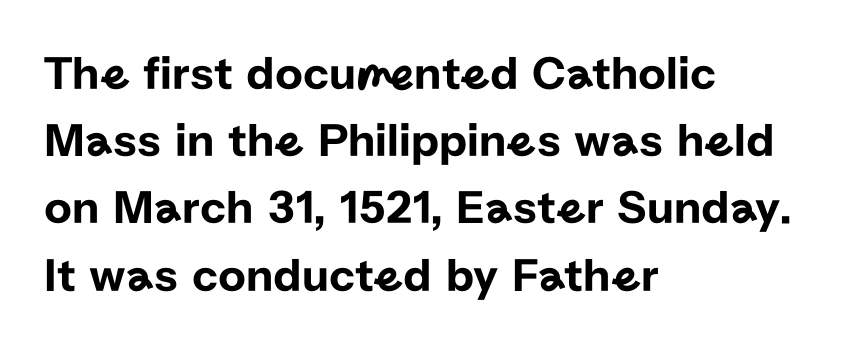
The image shows 48 px sans-serif type, upright; set left-aligned, normal line spacing (1.4x), normal letter spacing, not underlined; low stroke contrast and a medium x-height.
